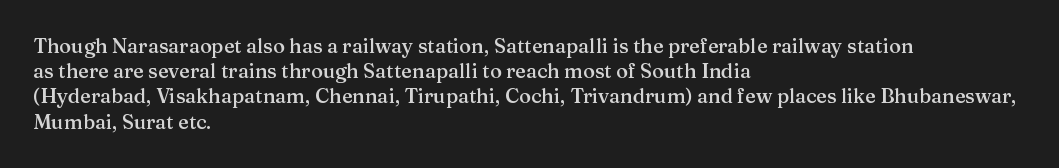
Caption: multi-line text, flush left, ragged right. Is the type bold? Partly — it's a semibold, heavier than regular but not fully bold. The rendering keeps characters at their native spacing. Is there any slant? The stems are plumb. Compared with typical paragraphs, the rows here are spaced about the same.
